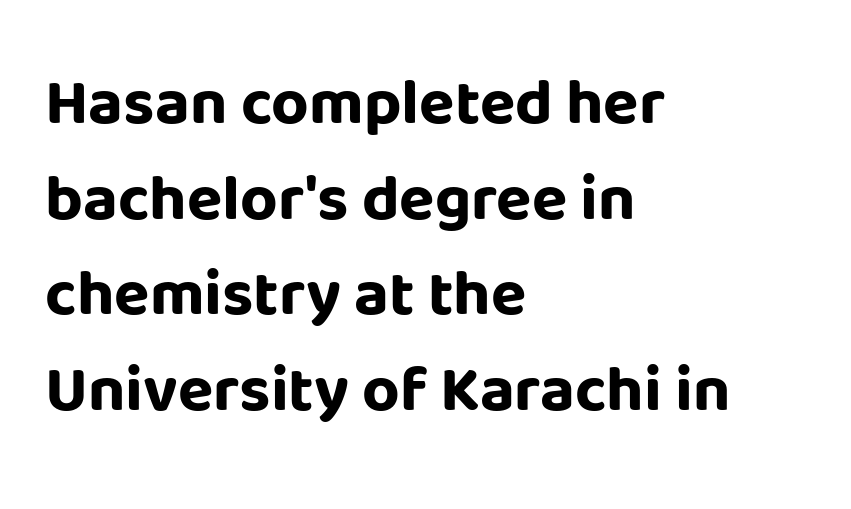
Left-aligned paragraph, ragged on the right. The lines sit at an ordinary, default distance from one another. Upright lettering throughout. The rendering uses a bold face; every stroke is thick and dark. How are the letters spaced? Ordinarily, with no added tracking. Check where the strokes stop: nothing finishes them off — pure sans.
